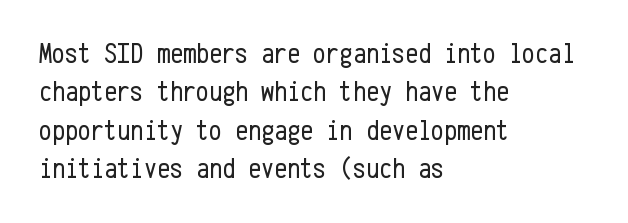
{"serif": "no", "italic": "no", "bold": "no", "weight": "regular", "width": "condensed", "stroke_contrast": "low", "x_height": "medium", "monospaced": "yes", "underline": "no", "align": "left", "line_spacing": "normal", "line_spacing_ratio": 1.32, "letter_spacing": "normal", "letter_spacing_em": 0.0, "glyph_px": 29}
